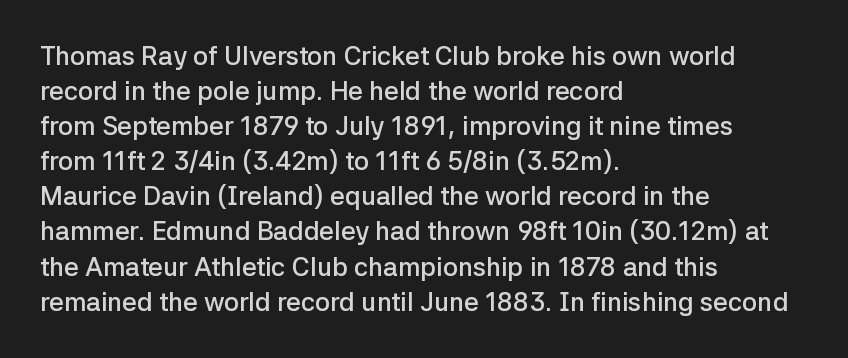
{"italic": "no", "bold": "semi", "underline": "no", "align": "left", "line_spacing": "normal", "line_spacing_ratio": 1.35, "letter_spacing": "normal", "letter_spacing_em": 0.0, "glyph_px": 26}
